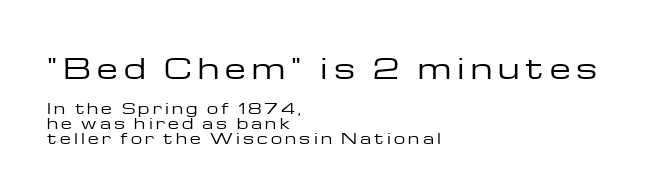
The image shows 27 px text type, upright; set left-aligned, tight line spacing (1.07x), unusually wide letter spacing (+0.23 em), not underlined; the first (top) block is 1.93x larger.
